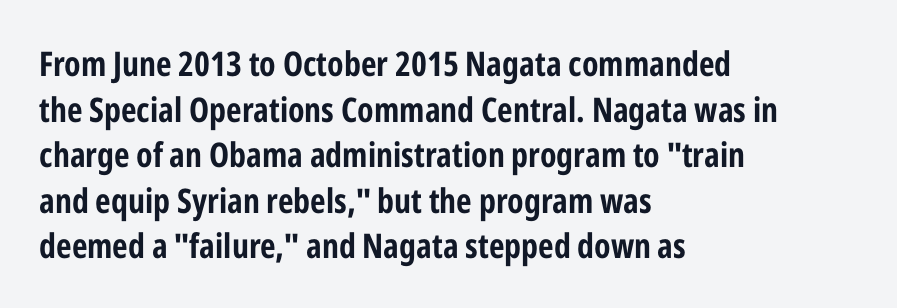
{"serif": "no", "italic": "no", "bold": "yes", "weight": "bold", "width": "condensed", "stroke_contrast": "low", "x_height": "medium", "monospaced": "no", "underline": "no", "align": "left", "line_spacing": "normal", "line_spacing_ratio": 1.34, "letter_spacing": "normal", "letter_spacing_em": 0.0, "glyph_px": 34}
